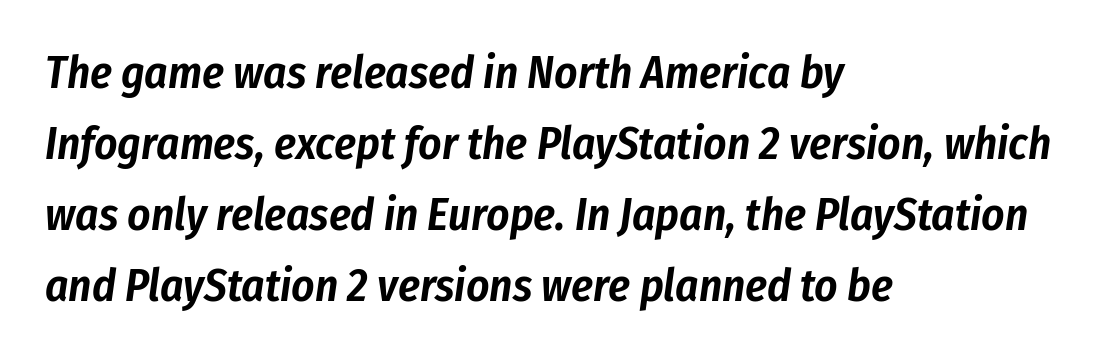
Q: Is the text italic (slanted)? A: Yes, it leans right by about 8 degrees.
Q: Is the text underlined? A: No.
Q: How is the paragraph aligned? A: Left-aligned.
Q: Is the spacing between letters normal or unusually wide? A: Normal.
Q: Is the spacing between lines tight, normal or loose? A: Normal.
Q: Width (condensed, normal, or wide)? A: Condensed.
Q: Stroke contrast? A: Low.
Q: x-height? A: Medium.
Q: Monospaced? A: No.
